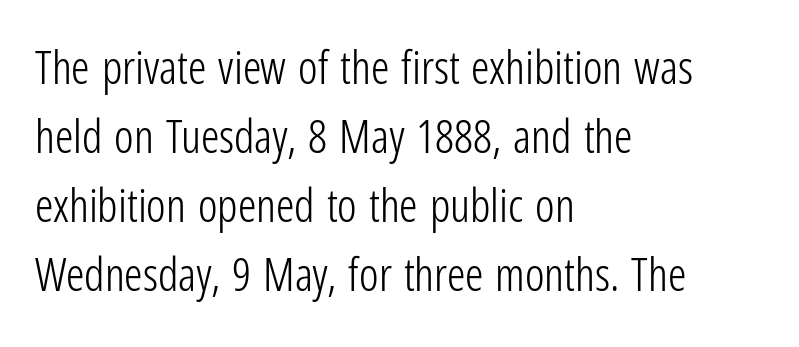
The image shows 46 px light, condensed sans-serif type, upright; set left-aligned, normal line spacing (1.5x), normal letter spacing, not underlined; low stroke contrast and a medium x-height.
